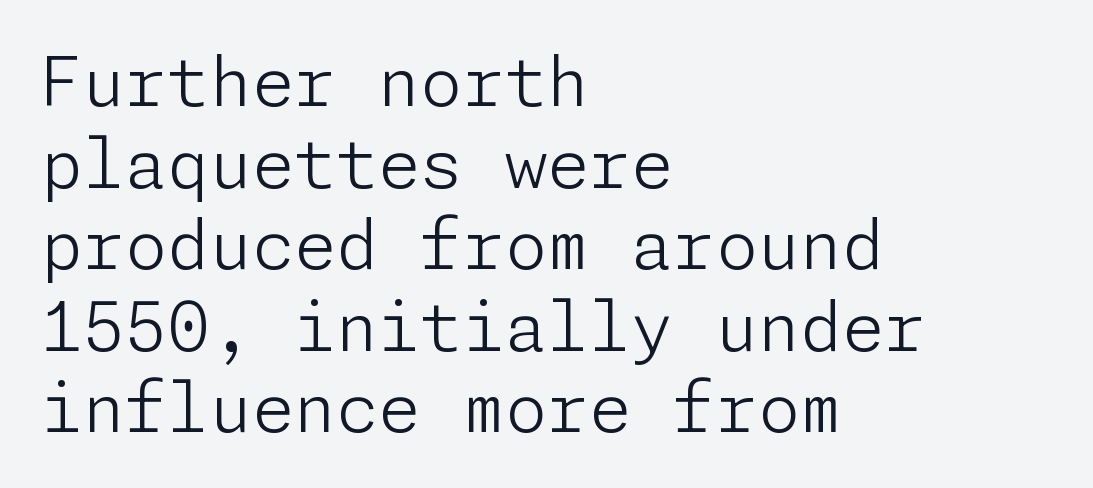
The image shows 68 px light sans-serif type, upright; set left-aligned, line spacing 1.2x, normal letter spacing, not underlined; low stroke contrast and a medium x-height.
